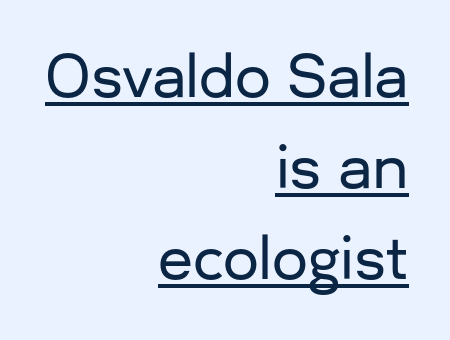
The image shows 57 px sans-serif type, upright; set right-aligned, normal line spacing (1.6x), normal letter spacing, underlined; low stroke contrast and a medium x-height.
